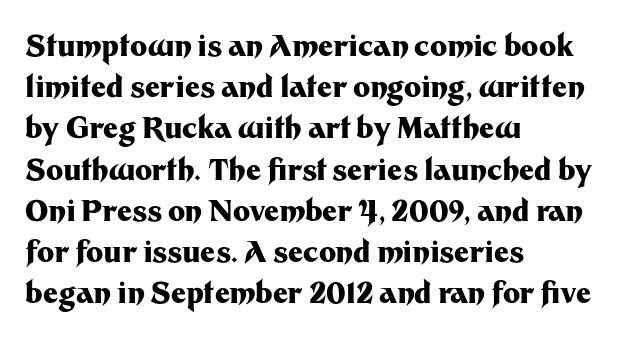
Q: Is the text bold? A: Yes.
Q: Is the text italic (slanted)? A: No, it is upright.
Q: Is the typeface a serif or a sans-serif typeface? A: Sans-serif.
Q: Is the text underlined? A: No.
Q: How is the paragraph aligned? A: Left-aligned.
Q: Is the spacing between letters normal or unusually wide? A: Normal.
Q: Is the spacing between lines tight, normal or loose? A: Normal.
Q: Width (condensed, normal, or wide)? A: Normal.
Q: Stroke contrast? A: Medium.
Q: x-height? A: Medium.
Q: Monospaced? A: No.
